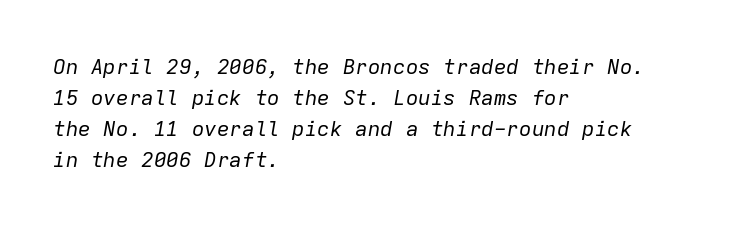
Q: Is the text bold? A: No.
Q: Is the text italic (slanted)? A: Yes, it leans right by about 9 degrees.
Q: Is the text underlined? A: No.
Q: How is the paragraph aligned? A: Left-aligned.
Q: Is the spacing between letters normal or unusually wide? A: Normal.
Q: Is the spacing between lines tight, normal or loose? A: Normal.
